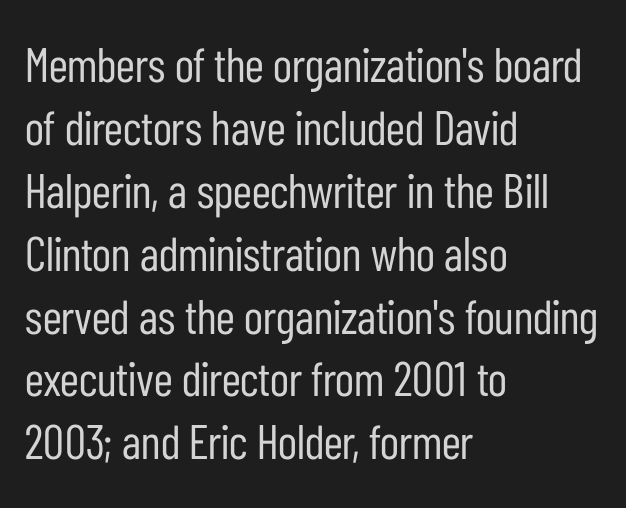
Where is the straight margin? On the left. Lines of text with bare space underneath. Letterform terminals end flat and unadorned throughout the passage. Spacing between characters is what you'd get straight out of the box. These lines are rendered in a variable-pitch font. Regarding leading, the lines here are spaced in the standard way.
